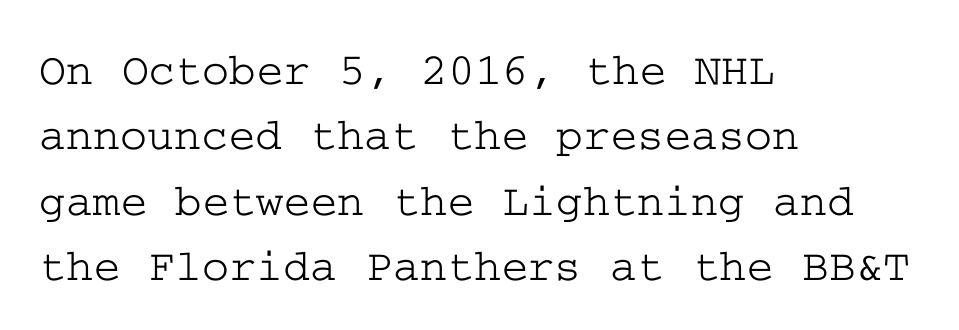
Q: Is the text italic (slanted)? A: No, it is upright.
Q: Is the typeface a serif or a sans-serif typeface? A: Serif.
Q: Is the text underlined? A: No.
Q: How is the paragraph aligned? A: Left-aligned.
Q: Is the spacing between letters normal or unusually wide? A: Normal.
Q: Is the spacing between lines tight, normal or loose? A: Normal.
Q: Width (condensed, normal, or wide)? A: Wide.
Q: Stroke contrast? A: Low.
Q: x-height? A: Medium.
